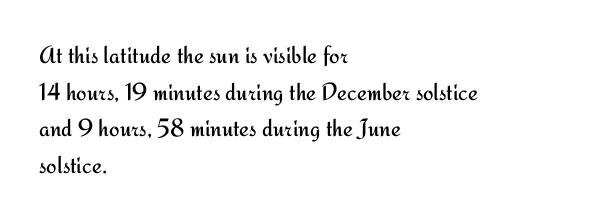
Q: Is the text bold? A: No.
Q: Is the text italic (slanted)? A: No, it is upright.
Q: Is the text underlined? A: No.
Q: How is the paragraph aligned? A: Left-aligned.
Q: Is the spacing between letters normal or unusually wide? A: Normal.
Q: Is the spacing between lines tight, normal or loose? A: Normal.
